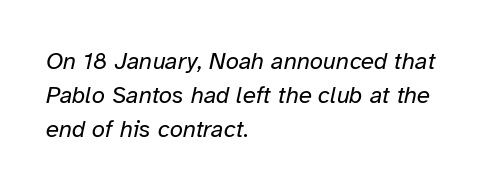
Q: Is the text bold? A: No.
Q: Is the text italic (slanted)? A: Yes, it leans right by about 12 degrees.
Q: Is the text underlined? A: No.
Q: How is the paragraph aligned? A: Left-aligned.
Q: Is the spacing between letters normal or unusually wide? A: Normal.
Q: Is the spacing between lines tight, normal or loose? A: Normal.
